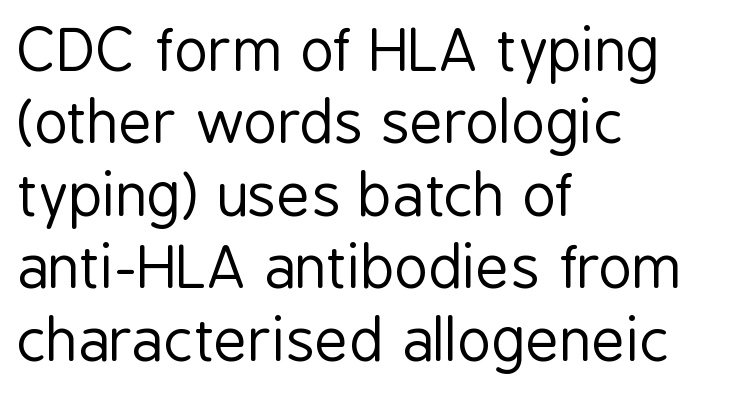
{"serif": "no", "italic": "no", "bold": "no", "weight": "regular", "width": "condensed", "stroke_contrast": "low", "x_height": "medium", "monospaced": "no", "underline": "no", "align": "left", "line_spacing": "normal", "line_spacing_ratio": 1.25, "letter_spacing": "normal", "letter_spacing_em": 0.0, "glyph_px": 58}
